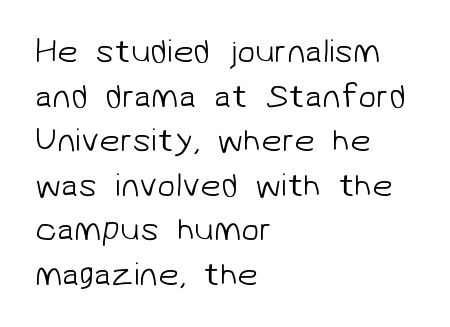
The font family rendered here belongs to the sans-serif group. Between one letter and the next there's only the usual sliver of space. The font is comparable to plain body text, perhaps lighter. Descender tails drop into unmarked territory. Horizontally, the lines are justified to the leading edge only.
